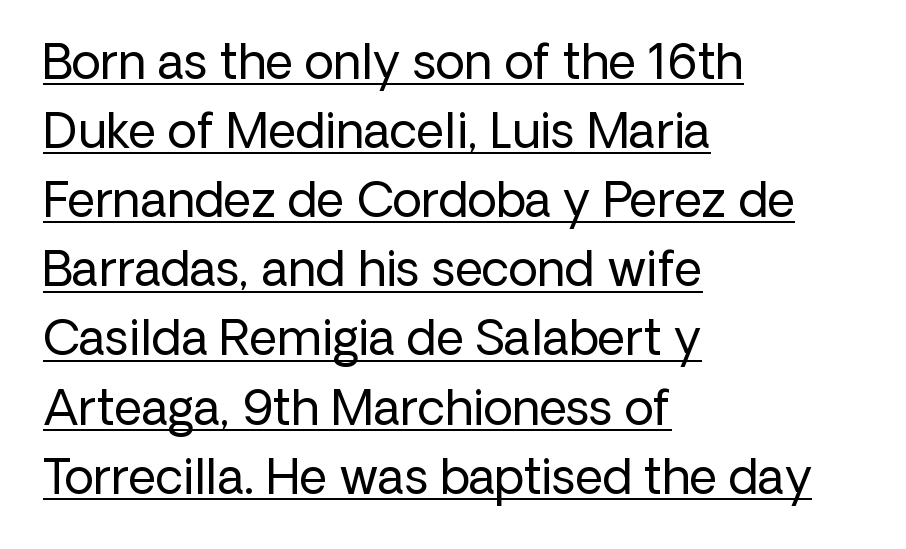
{"serif": "no", "italic": "no", "bold": "no", "weight": "regular", "width": "normal", "stroke_contrast": "low", "x_height": "medium", "monospaced": "no", "underline": "yes", "align": "left", "line_spacing": "normal", "line_spacing_ratio": 1.44, "letter_spacing": "normal", "letter_spacing_em": 0.0, "glyph_px": 48}
